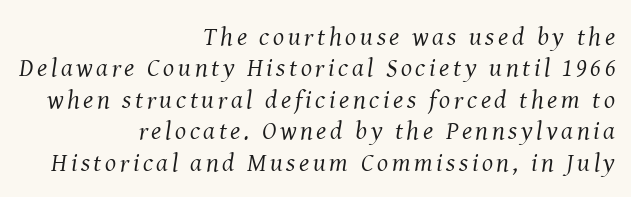
Q: Is the text bold? A: No.
Q: Is the text italic (slanted)? A: Yes, it leans right by about 8 degrees.
Q: Is the text underlined? A: No.
Q: How is the paragraph aligned? A: Right-aligned.
